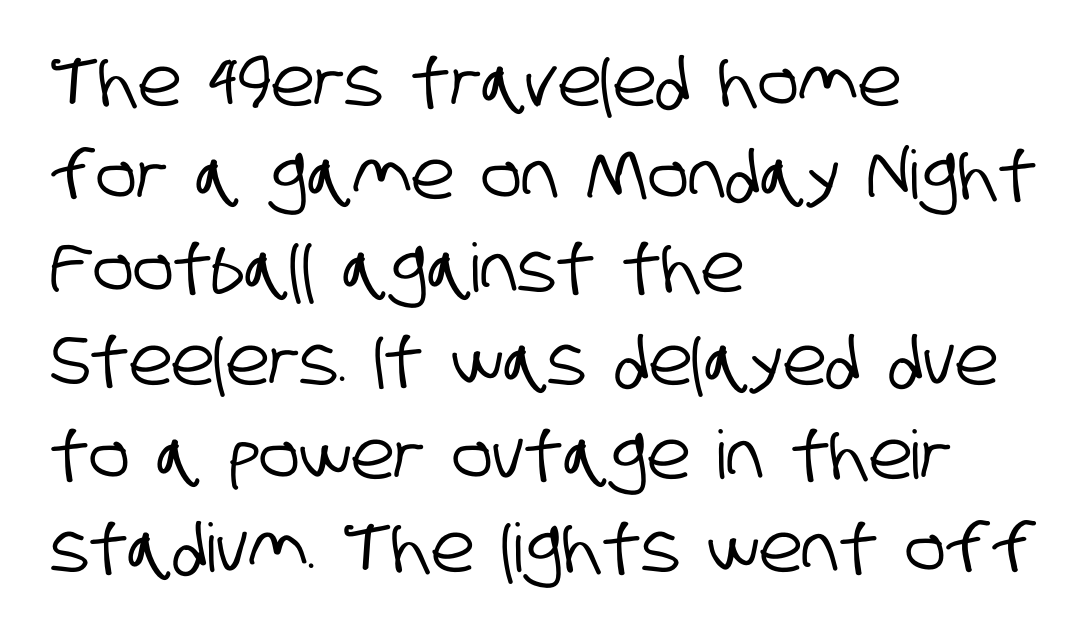
Casual observation: everything's shoved over to the left. Proportional: the letters do not fall into vertical columns. Check where the strokes stop: nothing finishes them off — pure sans. Normally led — the rows are evenly, conventionally spaced. Honestly, there is no underline to notice here at all.
